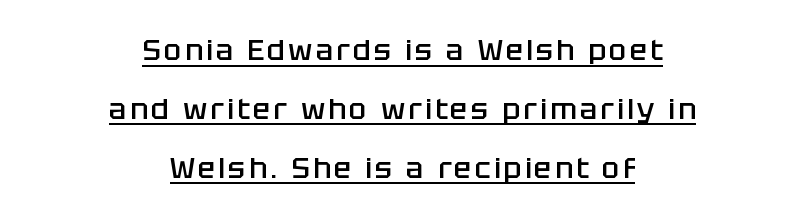
{"serif": "no", "italic": "no", "bold": "semi", "weight": "semibold", "width": "normal", "stroke_contrast": "low", "x_height": "large", "monospaced": "no", "underline": "yes", "align": "center", "line_spacing": "loose", "line_spacing_ratio": 2.03, "glyph_px": 29}
